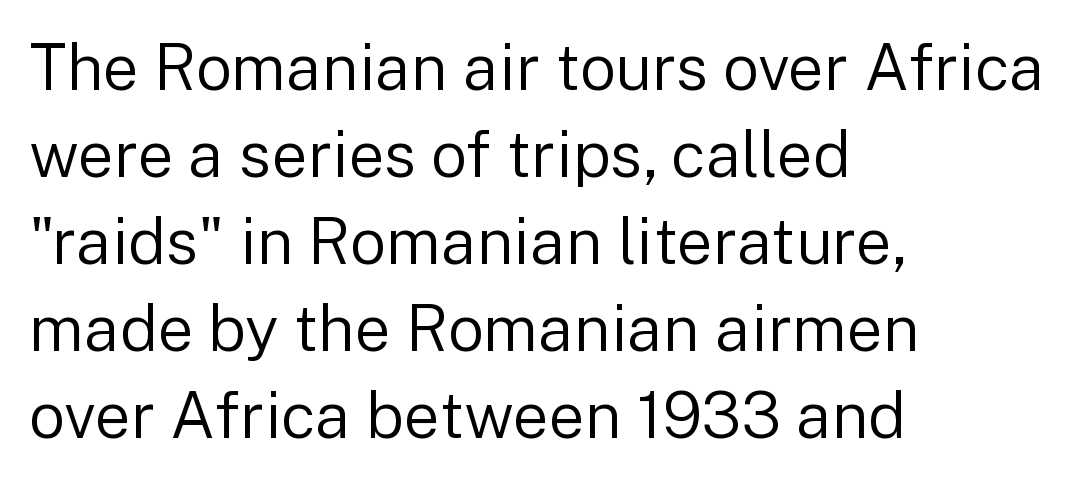
{"serif": "no", "italic": "no", "bold": "no", "weight": "regular", "width": "normal", "stroke_contrast": "low", "x_height": "medium", "monospaced": "no", "underline": "no", "align": "left", "line_spacing": "normal", "line_spacing_ratio": 1.36, "letter_spacing": "normal", "letter_spacing_em": 0.0, "glyph_px": 64}
